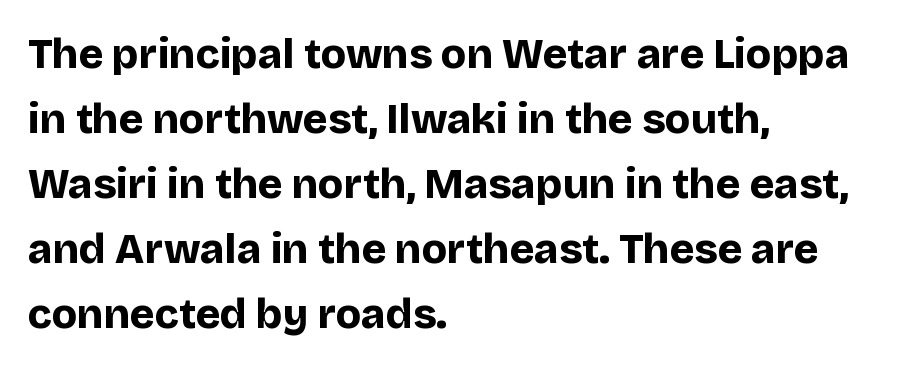
{"serif": "no", "italic": "no", "bold": "yes", "weight": "bold", "width": "normal", "stroke_contrast": "low", "x_height": "large", "monospaced": "no", "underline": "no", "align": "left", "line_spacing": "normal", "line_spacing_ratio": 1.55, "letter_spacing": "normal", "letter_spacing_em": 0.0, "glyph_px": 42}
